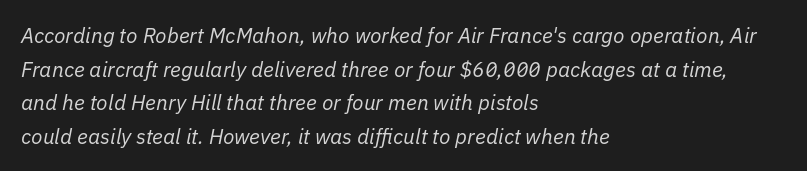
Q: Is the text bold? A: No.
Q: Is the text italic (slanted)? A: Yes, it leans right by about 11 degrees.
Q: Is the text underlined? A: No.
Q: How is the paragraph aligned? A: Left-aligned.
Q: Is the spacing between letters normal or unusually wide? A: Normal.
Q: Is the spacing between lines tight, normal or loose? A: Normal.
